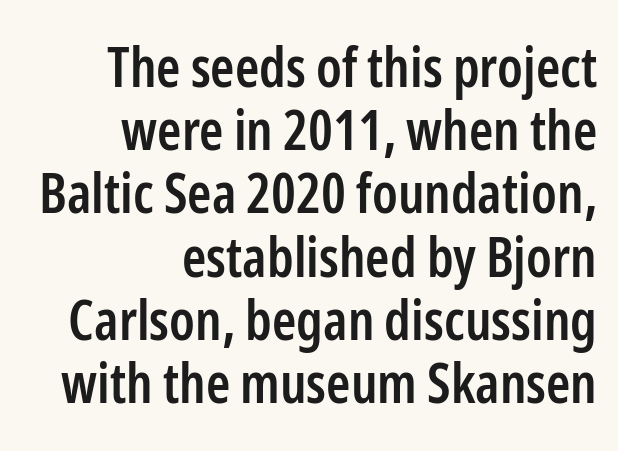
Designer's note — italics off, roman on. Semibold letterforms, between regular and bold. How are the letters spaced? Ordinarily, with no added tracking. Typeset ragged left — the right edge is the straight one. Proportional: the letters do not fall into vertical columns. Note: no serifs on the glyphs.
